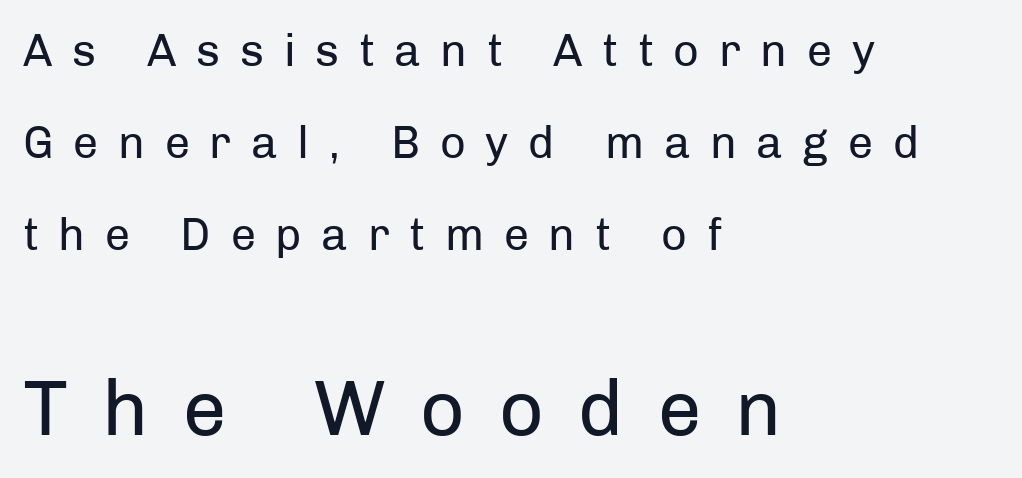
The image shows 78 px regular-weight sans-serif type, upright; set left-aligned, loose line spacing (2.04x), unusually wide letter spacing (+0.44 em), not underlined; the second (bottom) block is 1.73x larger; low stroke contrast and a medium x-height.
